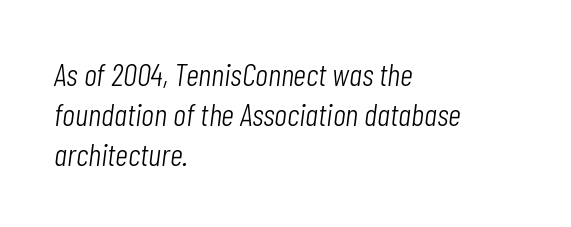
{"italic": "yes", "lean": "right", "slant_degrees": 7, "bold": "no", "weight": "light", "width": "condensed", "stroke_contrast": "low", "x_height": "medium", "monospaced": "no", "underline": "no", "align": "left", "line_spacing": "normal", "line_spacing_ratio": 1.25, "letter_spacing": "normal", "letter_spacing_em": 0.0, "glyph_px": 32}
